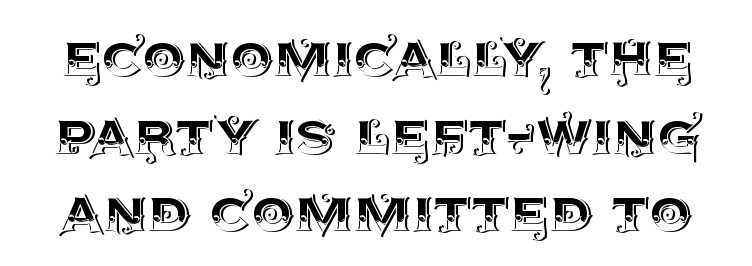
The image shows 68 px text type, upright; set tight line spacing (1.14x), normal letter spacing, not underlined; a large x-height.
